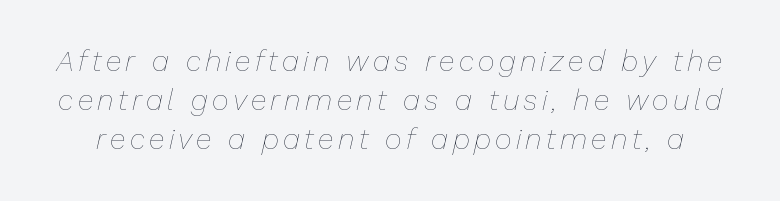
Q: Is the text bold? A: No.
Q: Is the text italic (slanted)? A: Yes, it leans right by about 13 degrees.
Q: Is the text underlined? A: No.
Q: Is the spacing between lines tight, normal or loose? A: Normal.
Q: Width (condensed, normal, or wide)? A: Normal.
Q: Stroke contrast? A: Low.
Q: x-height? A: Medium.
Q: Monospaced? A: No.
